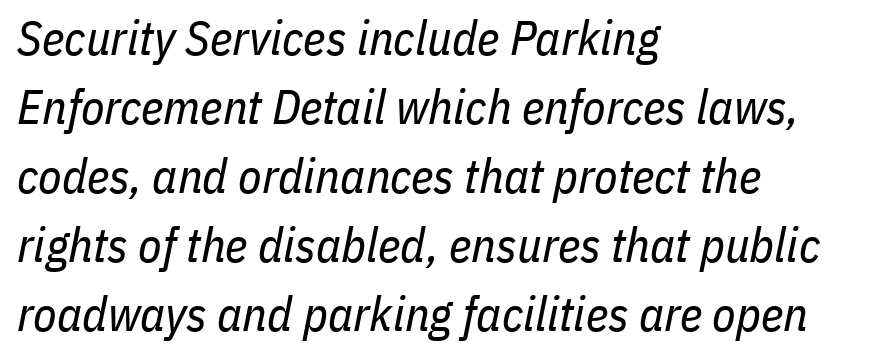
The image shows 48 px regular-weight, condensed type, italic (leaning right); set left-aligned, normal line spacing (1.44x), normal letter spacing, not underlined; low stroke contrast and a medium x-height.
